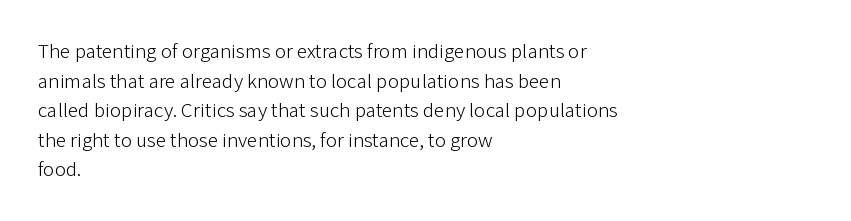
{"italic": "no", "bold": "no", "underline": "no", "align": "left", "line_spacing": "normal", "line_spacing_ratio": 1.41, "letter_spacing": "normal", "letter_spacing_em": 0.0, "glyph_px": 21}
